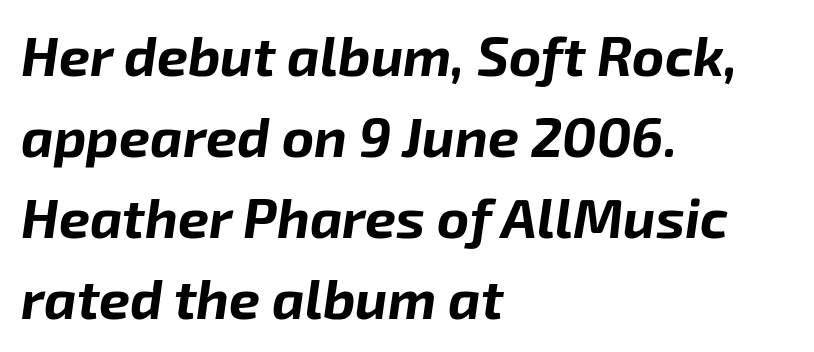
{"italic": "yes", "lean": "right", "slant_degrees": 8, "bold": "yes", "weight": "bold", "width": "normal", "stroke_contrast": "low", "x_height": "medium", "monospaced": "no", "underline": "no", "align": "left", "line_spacing": "normal", "line_spacing_ratio": 1.47, "letter_spacing": "normal", "letter_spacing_em": 0.0, "glyph_px": 55}
